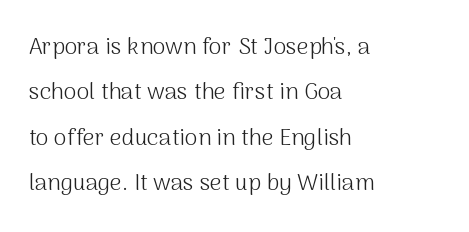
The image shows 23 px text type, upright; set left-aligned, loose line spacing (1.97x), normal letter spacing, not underlined.
